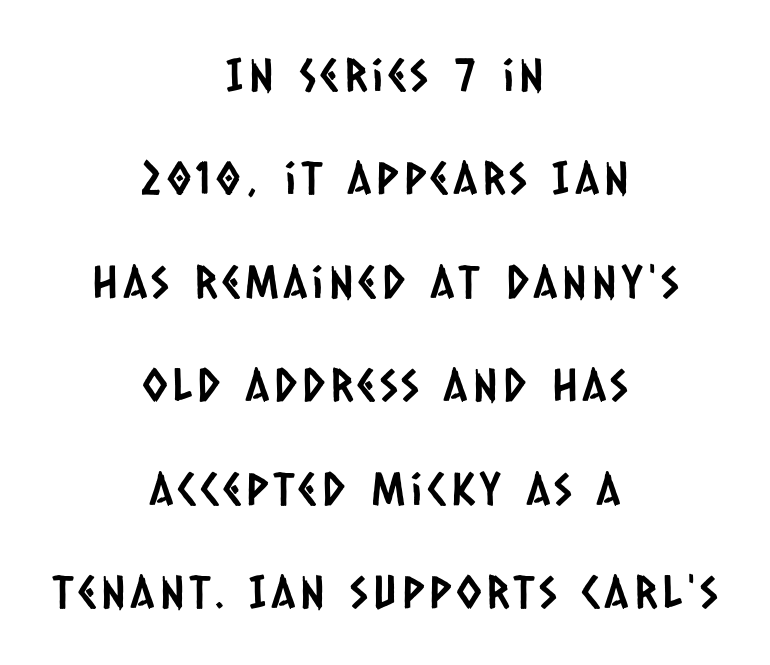
The image shows 45 px condensed sans-serif type; set centered, loose line spacing (2.3x), not underlined; low stroke contrast and a large x-height.
